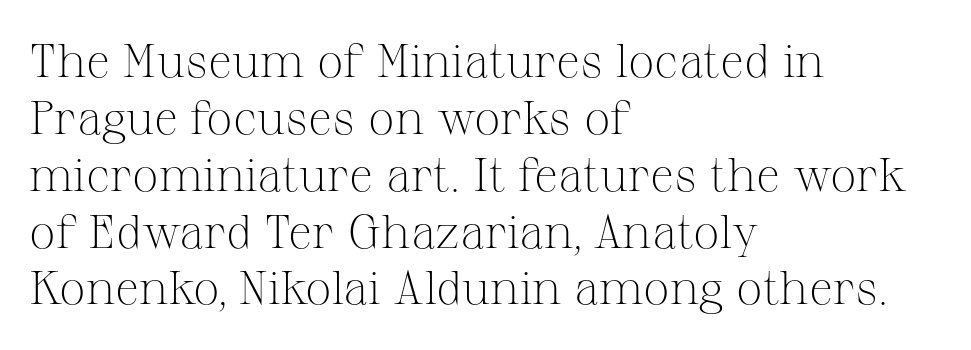
The lines in this sample share a left origin and differ only in where they stop. Weight: regular or lighter. Character widths vary here, with narrow letters taking less room than wide ones. Tall strokes in this sample are plumb rather than angled. The baseline area is clear.
